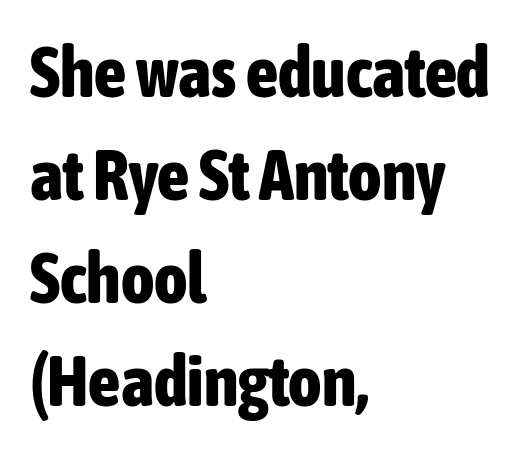
{"serif": "no", "italic": "no", "bold": "yes", "weight": "bold", "width": "condensed", "stroke_contrast": "low", "x_height": "medium", "monospaced": "no", "underline": "no", "align": "left", "line_spacing": "normal", "line_spacing_ratio": 1.45, "letter_spacing": "normal", "letter_spacing_em": 0.0, "glyph_px": 71}
